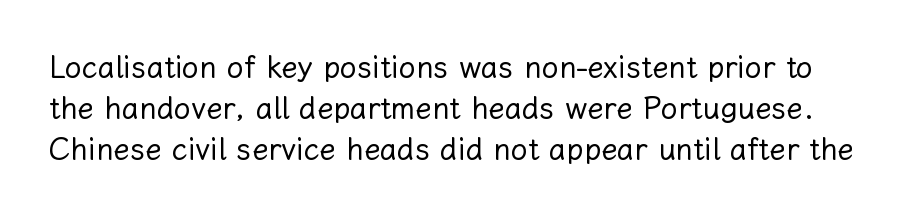
The image shows 30 px regular-weight type, upright; set normal line spacing (1.36x), normal letter spacing, not underlined; low stroke contrast and a medium x-height.
